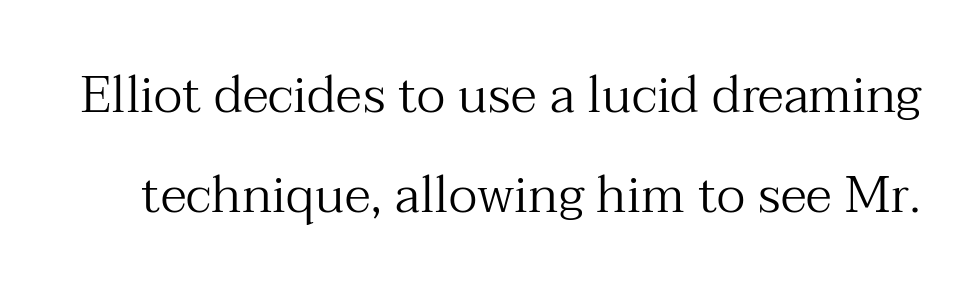
{"serif": "yes", "italic": "no", "bold": "no", "weight": "regular", "width": "normal", "stroke_contrast": "medium", "x_height": "medium", "monospaced": "no", "underline": "no", "line_spacing": "loose", "line_spacing_ratio": 1.97, "letter_spacing": "normal", "letter_spacing_em": 0.0, "glyph_px": 51}
